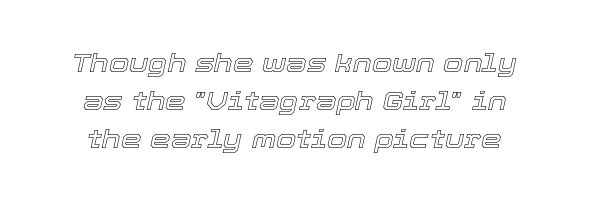
{"italic": "yes", "lean": "right", "slant_degrees": 12, "underline": "no", "line_spacing": "normal", "line_spacing_ratio": 1.46, "letter_spacing": "normal", "letter_spacing_em": 0.0, "glyph_px": 26}
